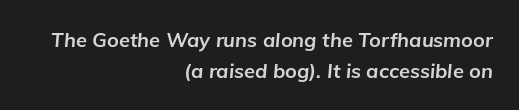
Q: Is the text bold? A: Yes.
Q: Is the text italic (slanted)? A: Yes, it leans right by about 5 degrees.
Q: Is the text underlined? A: No.
Q: How is the paragraph aligned? A: Right-aligned.
Q: Is the spacing between letters normal or unusually wide? A: Normal.
Q: Is the spacing between lines tight, normal or loose? A: Normal.
